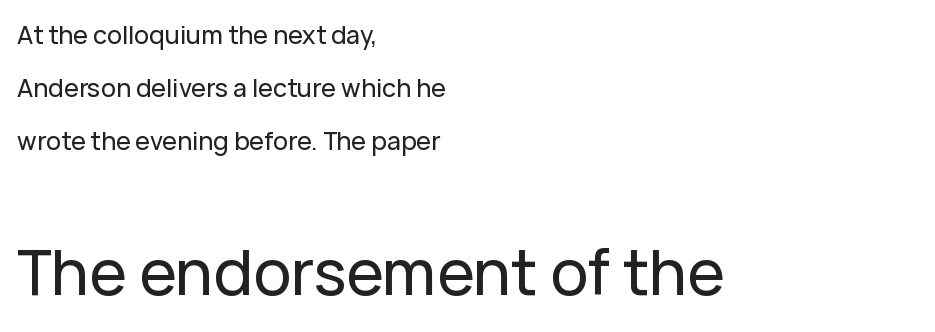
The image shows 63 px sans-serif type, upright; set left-aligned, loose line spacing (2.13x), normal letter spacing, not underlined; the second (bottom) block is 2.52x larger; low stroke contrast and a medium x-height.
